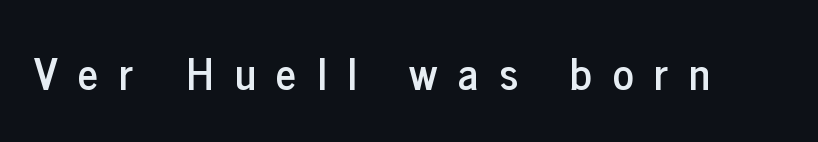
In terms of posture, this sample is upright. Each letter's strokes conclude bluntly, with no projecting serifs. Think of a printed novel: that variable character pitch is what you see here. Clear beneath every line of the passage. Honestly, the letter spacing is so wide it's the main thing you notice.
